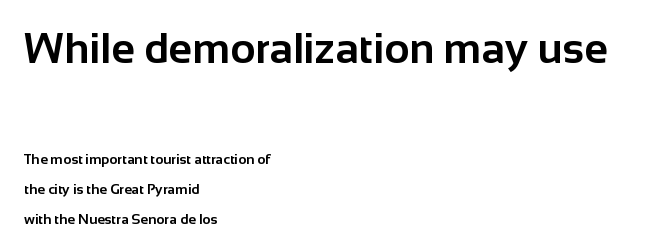
The image shows 43 px bold sans-serif type, upright; set left-aligned, loose line spacing (2.15x), normal letter spacing, not underlined; the first (top) block is 3.07x larger; low stroke contrast and a medium x-height.
